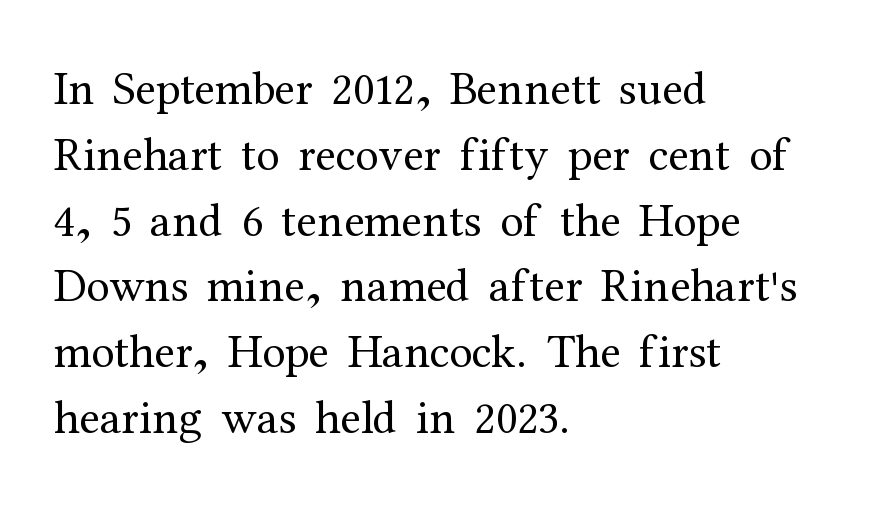
Is this a fixed-width face? No — the glyphs have proportional, varying widths. The font's upright variant was chosen for this text. One-word summary of the alignment: left. Line spacing here is normal. Beneath every word, the page is bare.
